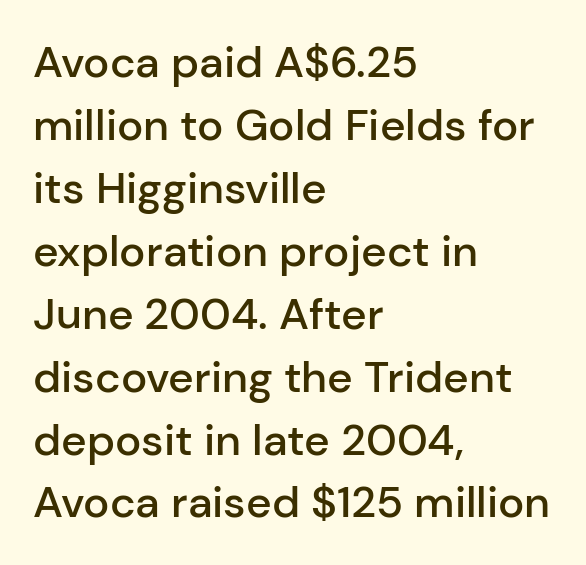
The face used here is rendered with its standard letterfit. In CSS terms this would be text-align: left. Look at the bottom of the vertical strokes: they stop flat, with no serifs. Compared with typical paragraphs, the rows here are spaced about the same.
